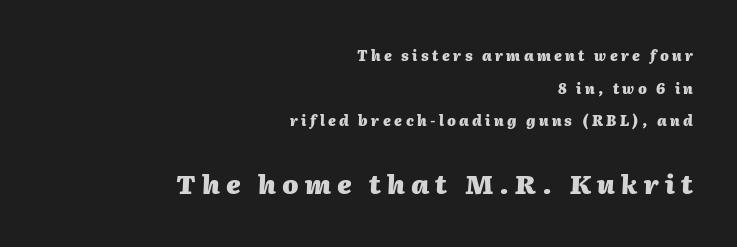
Characters follow at a spacing far wider than the type designer built in. The specimen omits any rule beneath the text block's lines. Heft: maximum for text — a bold. A great deal of white space separates one row of letters from the next.
